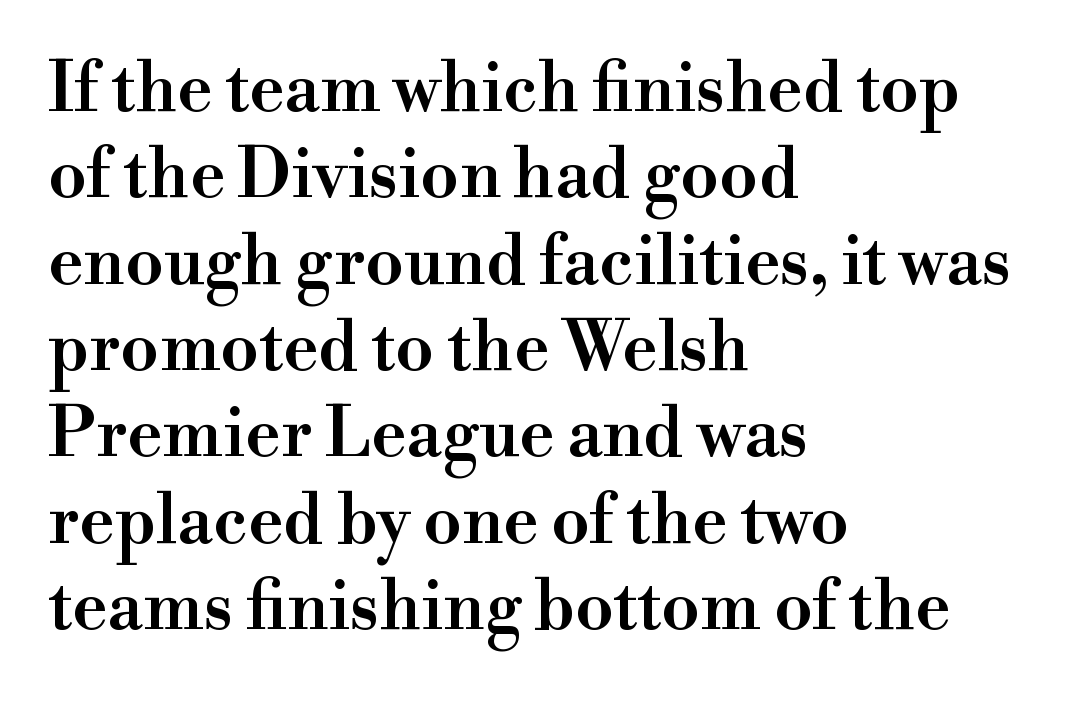
Q: Is the text bold? A: Semi-bold.
Q: Is the text italic (slanted)? A: No, it is upright.
Q: Is the typeface a serif or a sans-serif typeface? A: Serif.
Q: Is the text underlined? A: No.
Q: How is the paragraph aligned? A: Left-aligned.
Q: Is the spacing between letters normal or unusually wide? A: Normal.
Q: Is the spacing between lines tight, normal or loose? A: Normal.
Q: Width (condensed, normal, or wide)? A: Normal.
Q: Stroke contrast? A: High.
Q: x-height? A: Small.
Q: Monospaced? A: No.
